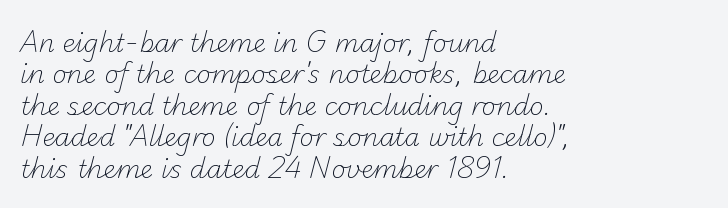
No extra ink here — the face is not bold. Underlining? Definitely not there. Glyph-to-glyph distance matches everyday printed text. The lines in this sample share a left origin and differ only in where they stop.
